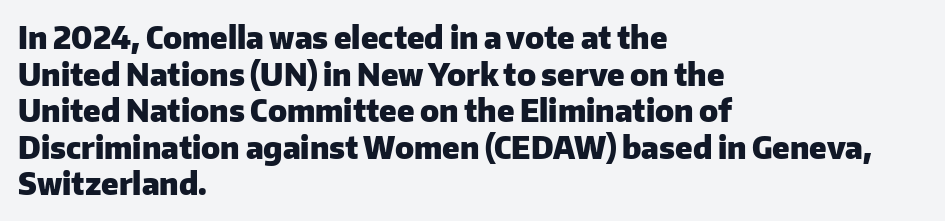
{"serif": "no", "italic": "no", "bold": "yes", "weight": "heavy", "width": "normal", "stroke_contrast": "low", "x_height": "medium", "monospaced": "no", "underline": "no", "align": "left", "line_spacing_ratio": 1.22, "letter_spacing": "normal", "letter_spacing_em": 0.0, "glyph_px": 30}
